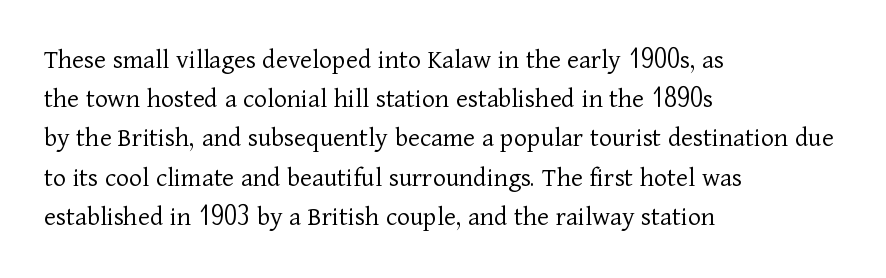
{"serif": "yes", "italic": "no", "bold": "no", "weight": "light", "width": "normal", "stroke_contrast": "low", "x_height": "medium", "monospaced": "no", "underline": "no", "align": "left", "line_spacing": "normal", "line_spacing_ratio": 1.4, "letter_spacing": "normal", "letter_spacing_em": 0.0, "glyph_px": 28}
